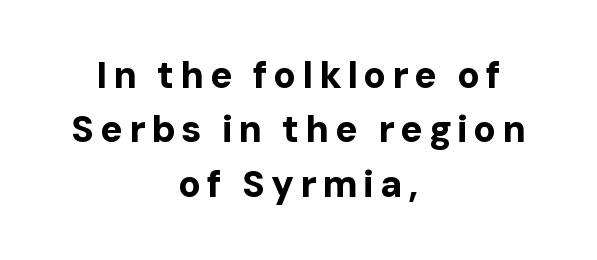
Q: Is the text bold? A: Yes.
Q: Is the text italic (slanted)? A: No, it is upright.
Q: Is the typeface a serif or a sans-serif typeface? A: Sans-serif.
Q: Is the text underlined? A: No.
Q: How is the paragraph aligned? A: Centered.
Q: Is the spacing between lines tight, normal or loose? A: Normal.
Q: Width (condensed, normal, or wide)? A: Normal.
Q: Stroke contrast? A: Low.
Q: x-height? A: Medium.
Q: Monospaced? A: No.
